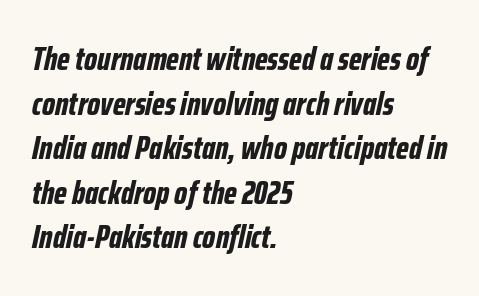
The image shows 33 px bold, condensed type, italic (leaning right); set left-aligned, normal line spacing (1.35x), normal letter spacing, not underlined; low stroke contrast and a medium x-height.
